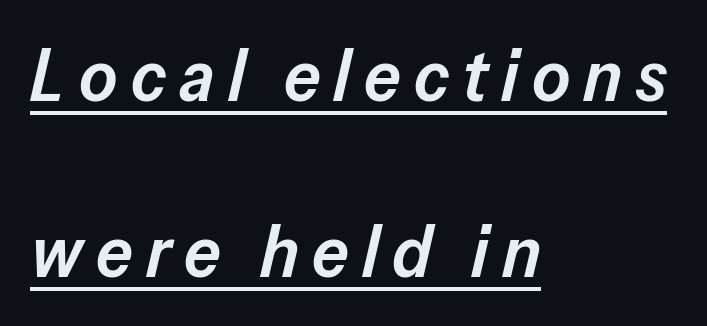
Students, observe: this is what heavily led, spacious text looks like. Honestly, the underline is the first thing you notice here. Compared with a centered layout, this one pins lines to the left instead. Italic? Definitely — the glyphs are oblique. The letters advance in unequal steps, a hallmark of proportional type.
